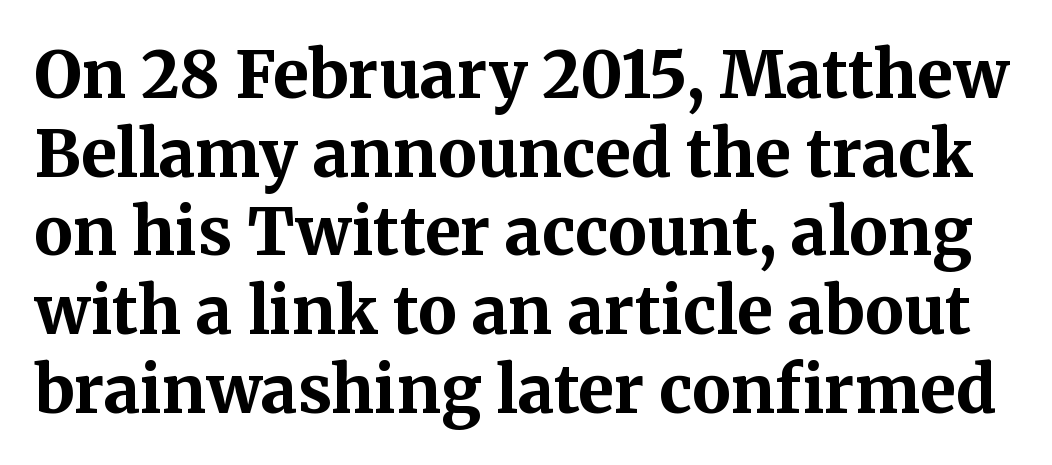
This sample has the flowing, uneven cadence of proportional lettering. Rule under the text: the space is simply empty. Caption: bold face, heavy strokes. Style check: upright. The letters carry serifs — small finishing strokes at the ends of their stems. Is the letter spacing exaggerated? No — it looks like the ordinary default.
